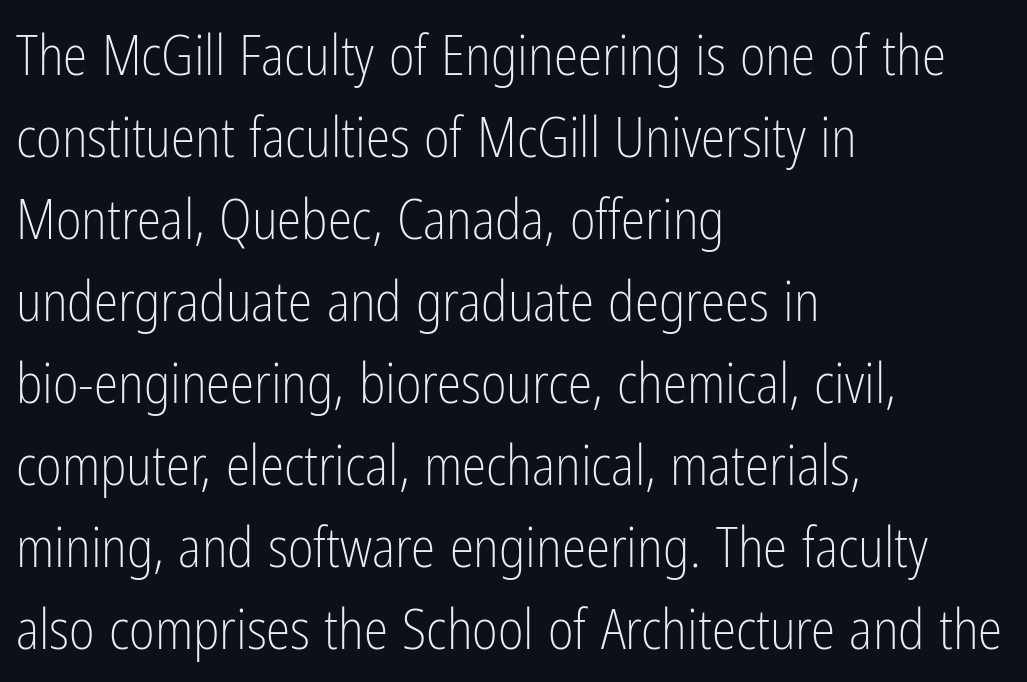
Q: Is the text bold? A: No.
Q: Is the text italic (slanted)? A: No, it is upright.
Q: Is the typeface a serif or a sans-serif typeface? A: Sans-serif.
Q: Is the text underlined? A: No.
Q: How is the paragraph aligned? A: Left-aligned.
Q: Is the spacing between letters normal or unusually wide? A: Normal.
Q: Is the spacing between lines tight, normal or loose? A: Normal.
Q: Width (condensed, normal, or wide)? A: Condensed.
Q: Stroke contrast? A: Low.
Q: x-height? A: Medium.
Q: Monospaced? A: No.
